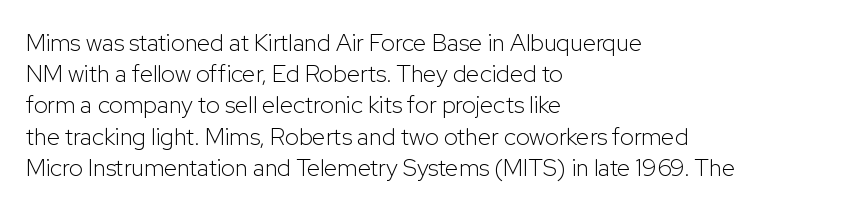
Q: Is the text bold? A: No.
Q: Is the text italic (slanted)? A: No, it is upright.
Q: Is the text underlined? A: No.
Q: How is the paragraph aligned? A: Left-aligned.
Q: Is the spacing between letters normal or unusually wide? A: Normal.
Q: Is the spacing between lines tight, normal or loose? A: Normal.
